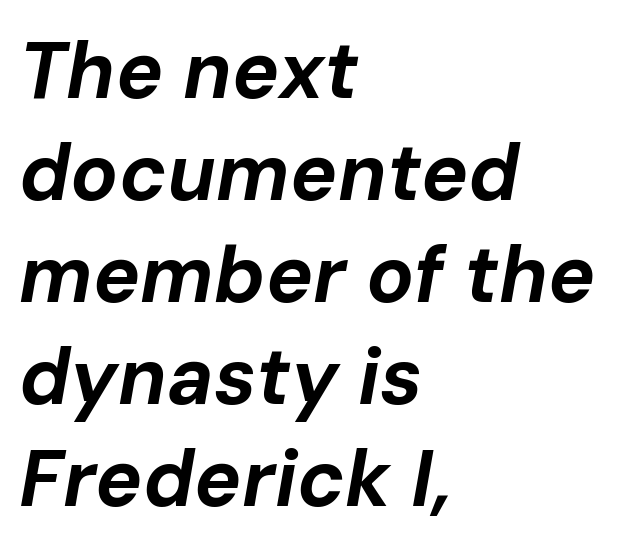
The image shows 79 px bold type, italic (leaning right); set left-aligned, normal line spacing (1.29x), normal letter spacing, not underlined; low stroke contrast and a medium x-height.
